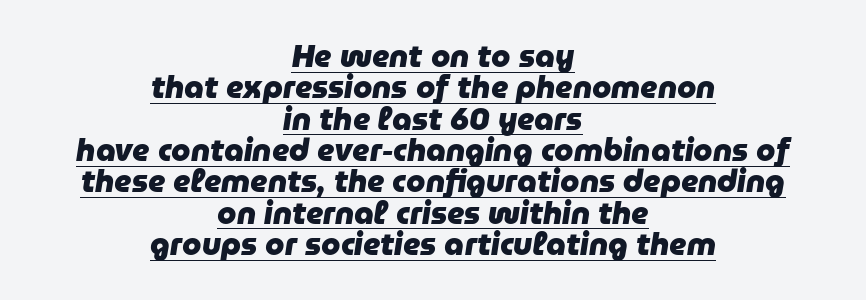
{"italic": "yes", "lean": "right", "slant_degrees": 9, "bold": "yes", "weight": "heavy", "width": "normal", "stroke_contrast": "low", "x_height": "medium", "monospaced": "no", "underline": "yes", "align": "center", "line_spacing": "tight", "line_spacing_ratio": 1.01, "letter_spacing": "normal", "letter_spacing_em": 0.0, "glyph_px": 31}
